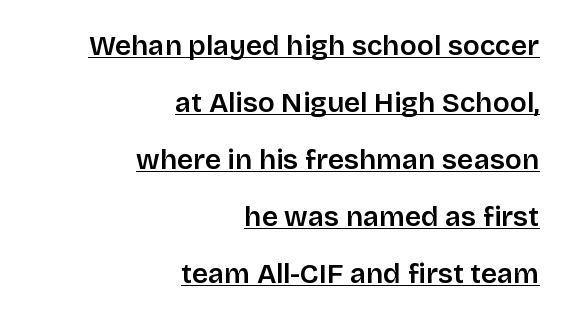
{"serif": "no", "italic": "no", "bold": "semi", "weight": "semibold", "width": "normal", "stroke_contrast": "low", "x_height": "large", "monospaced": "no", "underline": "yes", "align": "right", "line_spacing": "loose", "line_spacing_ratio": 2.04, "letter_spacing": "normal", "letter_spacing_em": 0.0, "glyph_px": 28}
